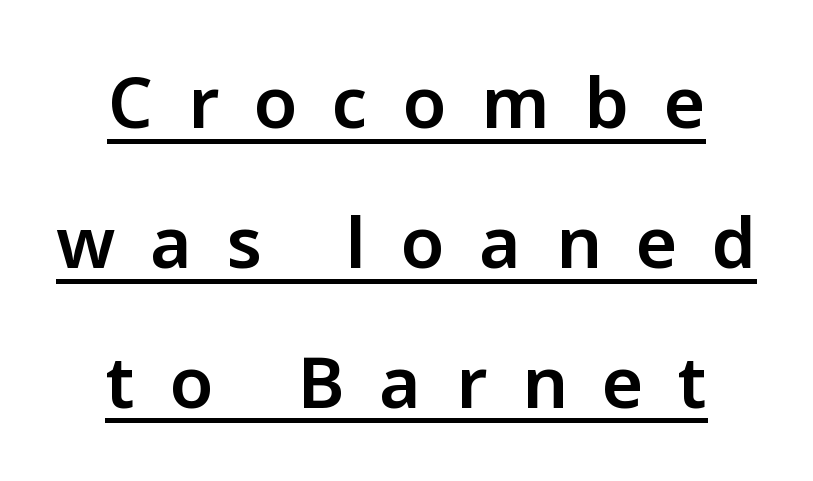
Q: Is the text italic (slanted)? A: No, it is upright.
Q: Is the typeface a serif or a sans-serif typeface? A: Sans-serif.
Q: Is the text underlined? A: Yes.
Q: How is the paragraph aligned? A: Centered.
Q: Is the spacing between letters normal or unusually wide? A: Unusually wide.
Q: Is the spacing between lines tight, normal or loose? A: Loose.
Q: Width (condensed, normal, or wide)? A: Normal.
Q: Stroke contrast? A: Low.
Q: x-height? A: Medium.
Q: Monospaced? A: No.
